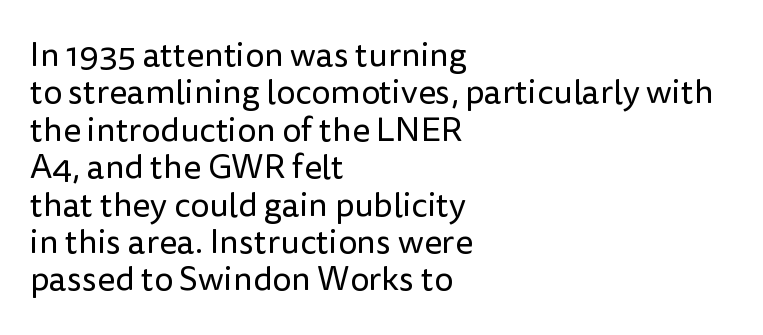
Q: Is the text bold? A: No.
Q: Is the text italic (slanted)? A: No, it is upright.
Q: Is the typeface a serif or a sans-serif typeface? A: Sans-serif.
Q: Is the text underlined? A: No.
Q: How is the paragraph aligned? A: Left-aligned.
Q: Is the spacing between letters normal or unusually wide? A: Normal.
Q: Is the spacing between lines tight, normal or loose? A: Tight.
Q: Width (condensed, normal, or wide)? A: Normal.
Q: Stroke contrast? A: Low.
Q: x-height? A: Medium.
Q: Monospaced? A: No.
